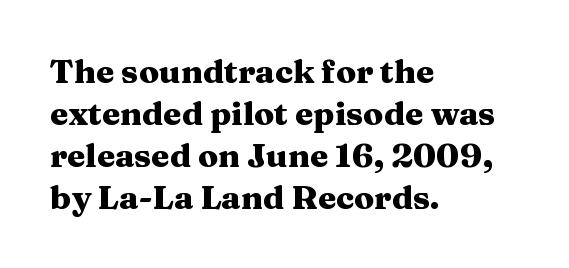
Note the varied advance widths — an 'i' is clearly narrower than an 'm'. The typeface chosen for these lines features serifs. Honestly, the letter spacing is just normal — you wouldn't notice it. The axis of the letterforms is exactly vertical. The line-height multiplier appears to be the usual default. Horizontal alignment here is leftward, the default for most running prose.
